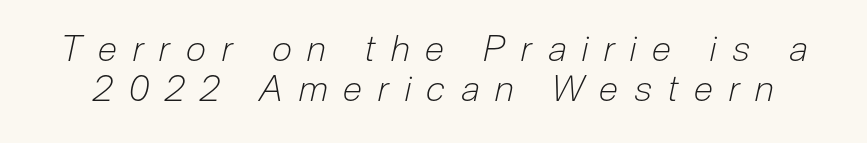
Letter spacing: wide. When letters slant like this, we call the style italic. Summary of vertical rhythm: compact, with narrow interline spacing. The rendering uses natural spacing where letterforms have individual widths.
